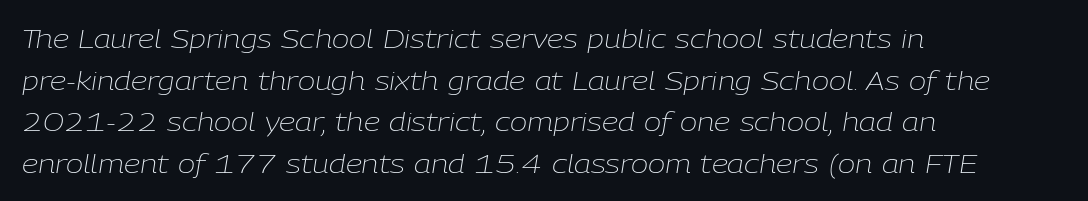
Q: Is the text bold? A: No.
Q: Is the text italic (slanted)? A: Yes, it leans right by about 9 degrees.
Q: Is the text underlined? A: No.
Q: How is the paragraph aligned? A: Left-aligned.
Q: Is the spacing between letters normal or unusually wide? A: Normal.
Q: Is the spacing between lines tight, normal or loose? A: Normal.
